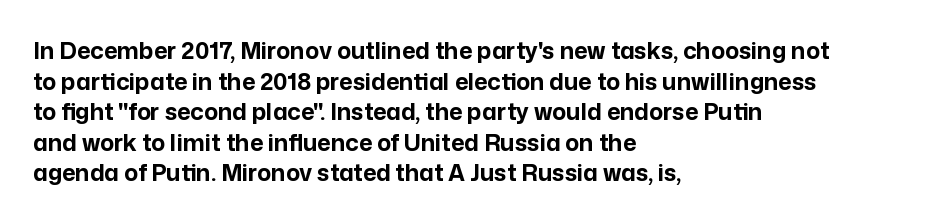
The image shows 23 px bold type, upright; set left-aligned, normal line spacing (1.33x), normal letter spacing, not underlined.
